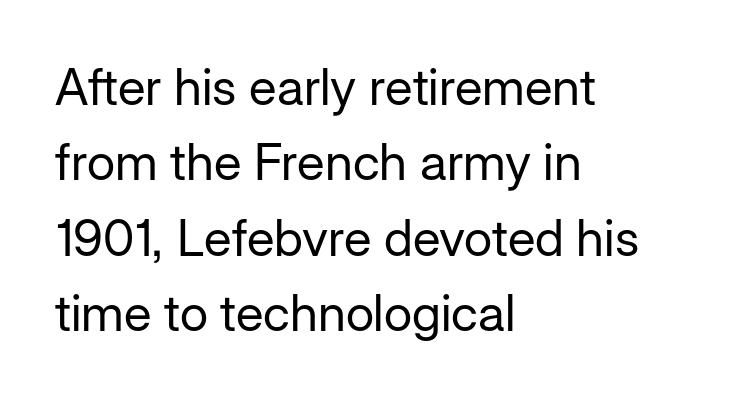
Q: Is the text bold? A: No.
Q: Is the text italic (slanted)? A: No, it is upright.
Q: Is the typeface a serif or a sans-serif typeface? A: Sans-serif.
Q: Is the text underlined? A: No.
Q: How is the paragraph aligned? A: Left-aligned.
Q: Is the spacing between letters normal or unusually wide? A: Normal.
Q: Is the spacing between lines tight, normal or loose? A: Normal.
Q: Width (condensed, normal, or wide)? A: Normal.
Q: Stroke contrast? A: Low.
Q: x-height? A: Medium.
Q: Monospaced? A: No.
